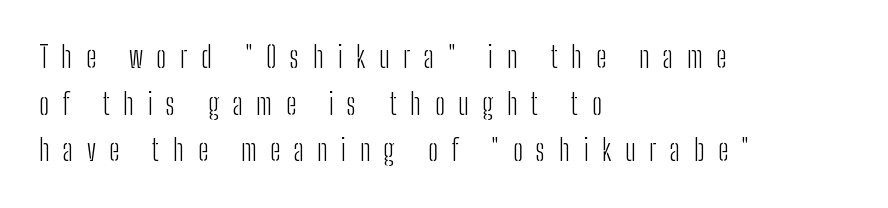
{"serif": "no", "italic": "no", "bold": "no", "weight": "light", "width": "condensed", "stroke_contrast": "low", "x_height": "medium", "monospaced": "no", "underline": "no", "align": "left", "line_spacing": "normal", "line_spacing_ratio": 1.61, "letter_spacing": "wide", "letter_spacing_em": 0.47, "glyph_px": 29}
